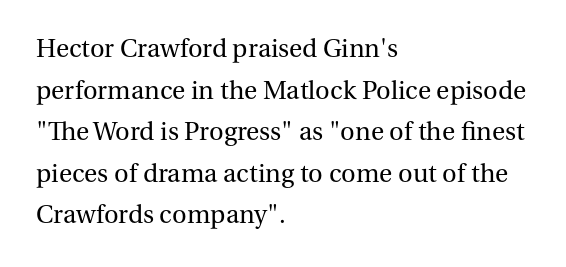
This sample uses an upright cut, with every glyph sitting square on the baseline. Lines of text with bare space underneath. The setting favours the left margin, as ordinary paragraphs usually do. Leading: standard. The typesetting does not lean heavy: it is not bold. You could call the tracking neutral — neither tight nor loose.
